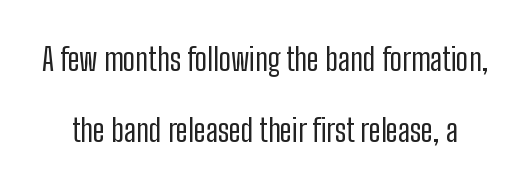
Q: Is the text bold? A: No.
Q: Is the text italic (slanted)? A: No, it is upright.
Q: Is the typeface a serif or a sans-serif typeface? A: Sans-serif.
Q: Is the text underlined? A: No.
Q: Is the spacing between letters normal or unusually wide? A: Normal.
Q: Is the spacing between lines tight, normal or loose? A: Loose.
Q: Width (condensed, normal, or wide)? A: Condensed.
Q: Stroke contrast? A: Low.
Q: x-height? A: Medium.
Q: Monospaced? A: No.
